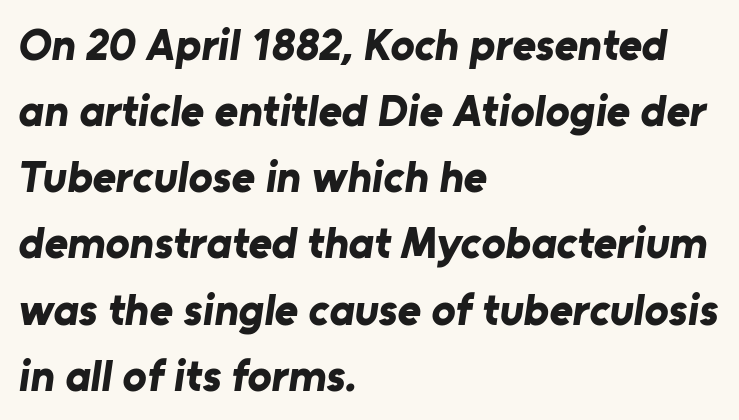
A clean baseline with only descenders dipping below it. These lines keep a tight, regular rhythm from letter to letter. Line spacing here is normal. The sample has been set heavy, in full bold. Here the designer chose a conventional face with non-uniform glyph widths.
